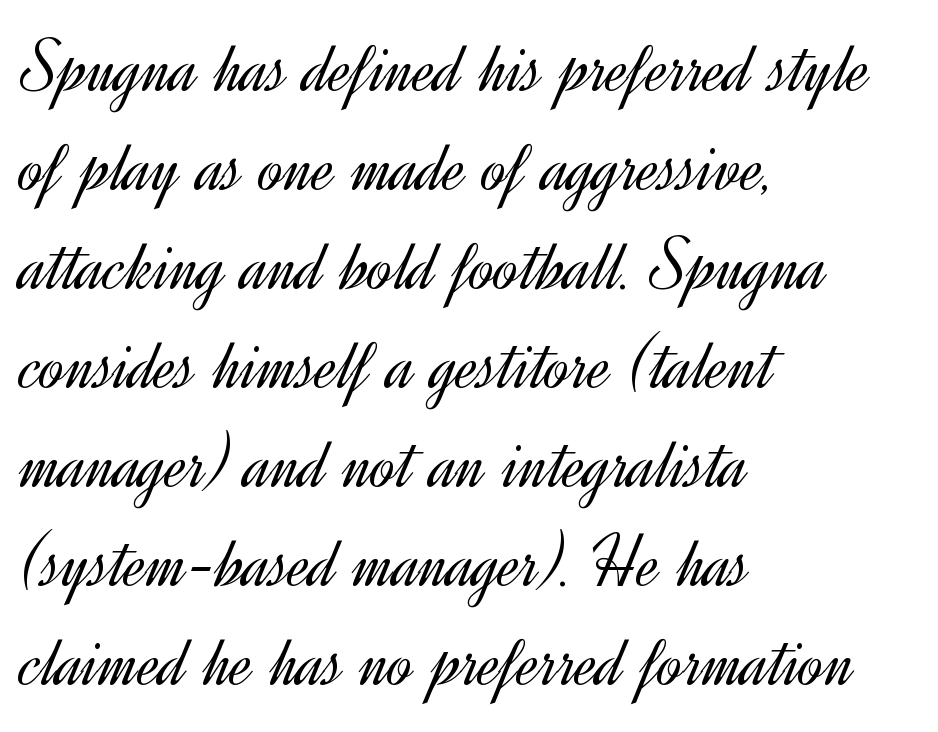
This sample uses plain, unmodified letter spacing. Rows of type keep a routine distance in the vertical direction. Think of a printed novel: that variable character pitch is what you see here. One-word summary of the alignment: left. Serifs: no, the terminals of the letterforms are clean.
